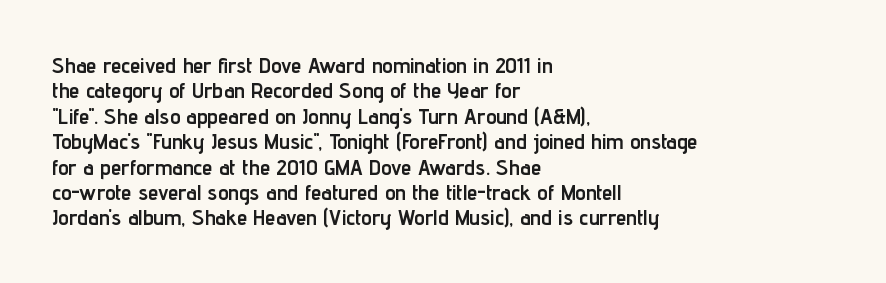
The gaps between neighbouring characters are ordinary and unremarkable. Heavy, bold letterforms. Posture: straight, roman, zero tilt. Caption: multi-line text, flush left, ragged right. Clear beneath every line of the passage.
